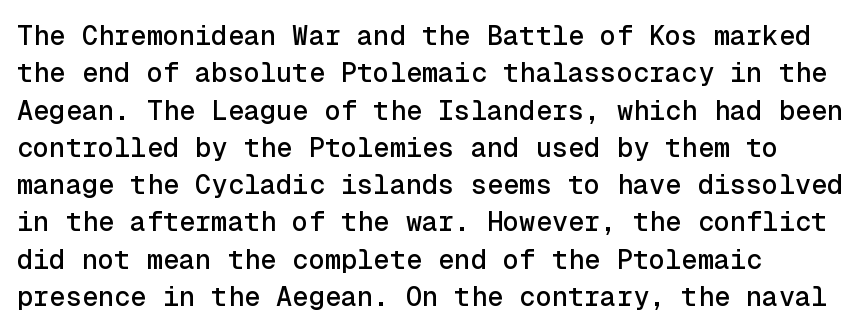
The image shows 27 px text type, upright; set left-aligned, normal line spacing (1.38x), normal letter spacing, not underlined.
